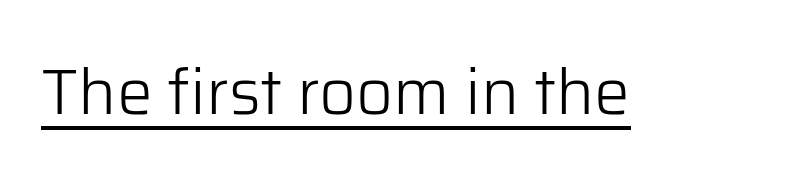
Q: Is the text bold? A: No.
Q: Is the text italic (slanted)? A: No, it is upright.
Q: Is the typeface a serif or a sans-serif typeface? A: Sans-serif.
Q: Is the text underlined? A: Yes.
Q: Is the spacing between letters normal or unusually wide? A: Normal.
Q: Width (condensed, normal, or wide)? A: Normal.
Q: Stroke contrast? A: Low.
Q: x-height? A: Medium.
Q: Monospaced? A: No.
